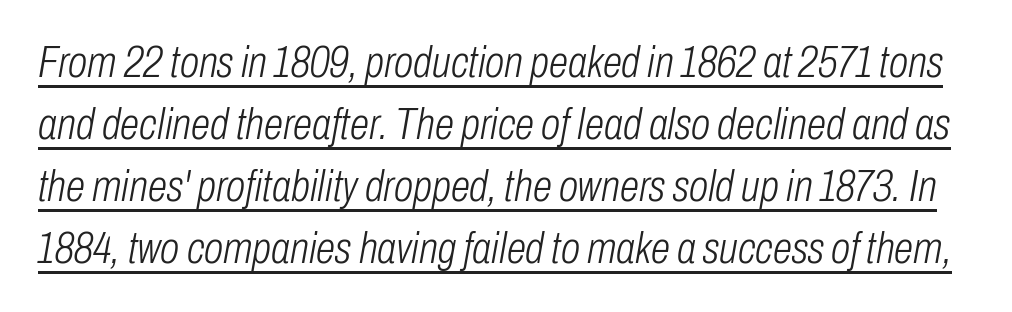
The image shows 44 px light, condensed type, italic (leaning right); set normal line spacing (1.41x), normal letter spacing, underlined; low stroke contrast and a medium x-height.
